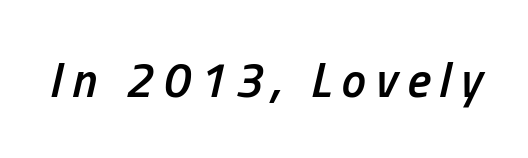
Only glyphs here, with clear space below each row. These lines are rendered in a variable-pitch font. Emphasis-style slanted type is in use. Is the type bold? Partly — it's a semibold, heavier than regular but not fully bold.
